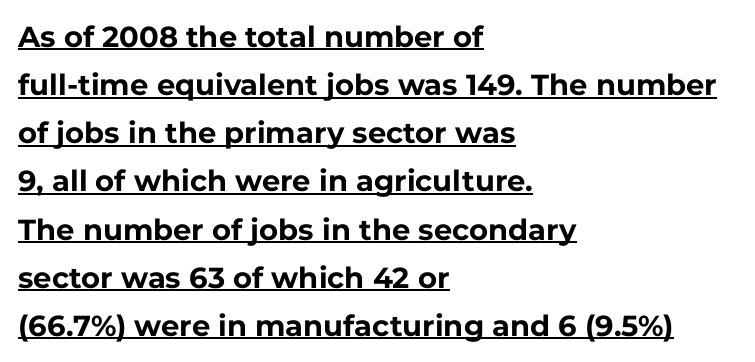
{"serif": "no", "italic": "no", "bold": "yes", "weight": "bold", "width": "normal", "stroke_contrast": "low", "x_height": "medium", "monospaced": "no", "underline": "yes", "align": "left", "line_spacing": "normal", "line_spacing_ratio": 1.66, "letter_spacing": "normal", "letter_spacing_em": 0.0, "glyph_px": 29}
